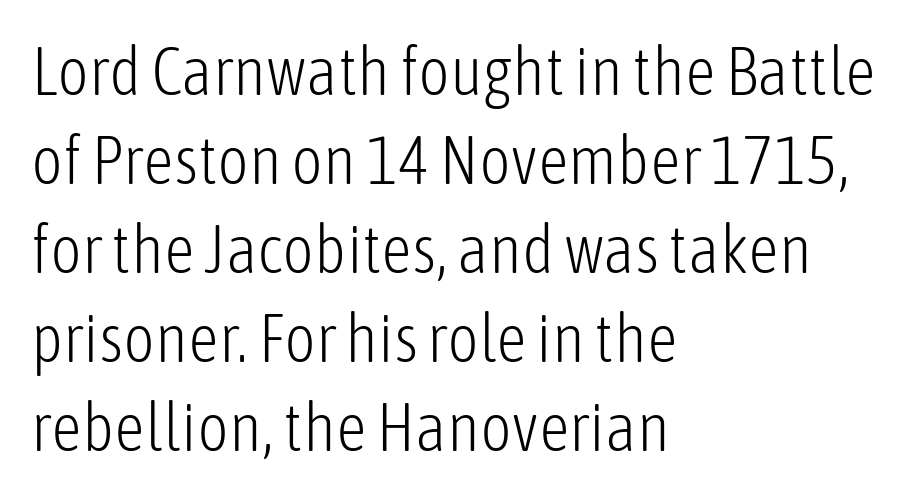
The image shows 68 px light, condensed sans-serif type, upright; set left-aligned, normal line spacing (1.31x), normal letter spacing, not underlined; low stroke contrast and a medium x-height.
